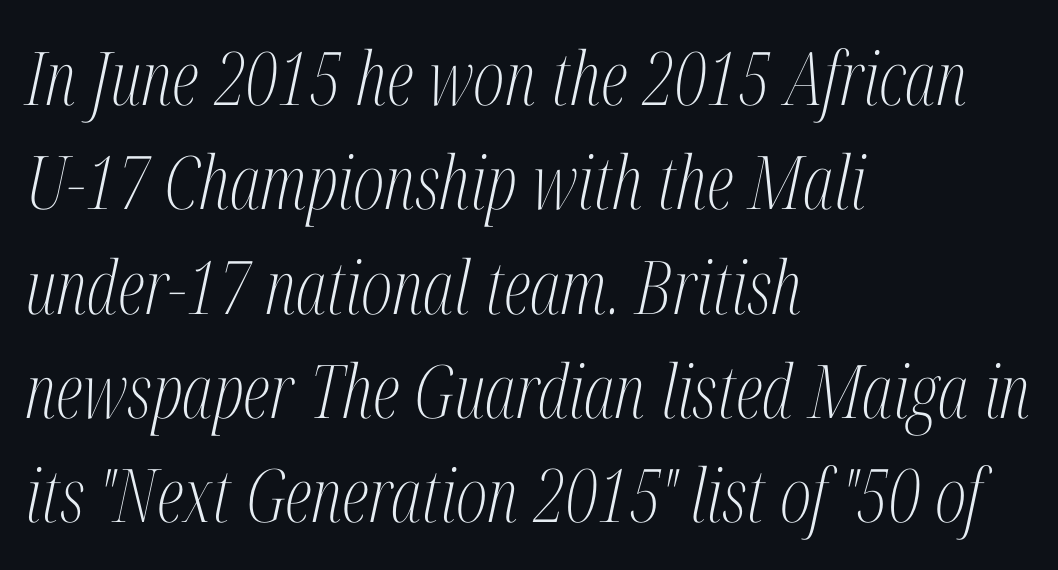
The image shows 74 px light, condensed serif type, italic (leaning right); set left-aligned, normal line spacing (1.41x), normal letter spacing, not underlined; medium stroke contrast and a medium x-height.
